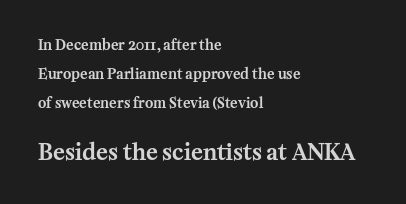
The rendering anchors every line to the left-hand side. Leading is clearly above the norm, producing a sparse column. Just letters on the line, the space beneath them empty. Is the letter spacing exaggerated? No — it looks like the ordinary default. Unlike italic type, these characters show no tilt at all.
